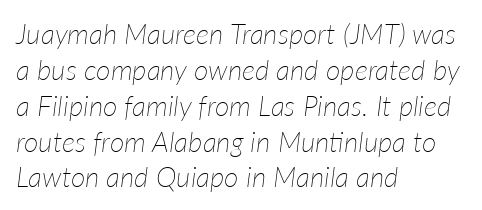
Nothing unusual about the tracking: characters are spaced as the font intends. Baseline-to-baseline distance is the conventional proportion of letter height. The typeface has the unassuming heft of standard copy or less. Italic: yes, the glyphs are oblique. The words here are not underlined.
